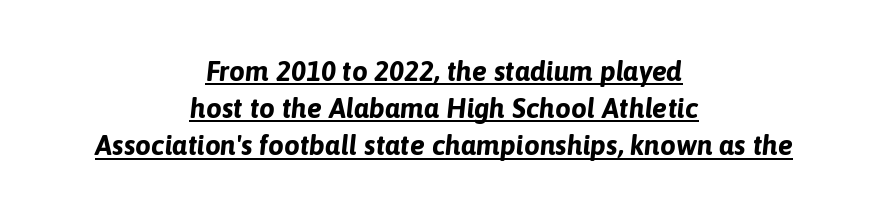
Would a proofreader flag this as italicized? Yes. Here the glyphs are tracked normally, forming tight word shapes. Teacher's note: observe the equal gaps on both sides — that is centered alignment. Honestly, the row spacing looks completely unremarkable. The typesetting leans heavy: a genuine bold. Is there an underline? Yes — a line sits under the letters.
